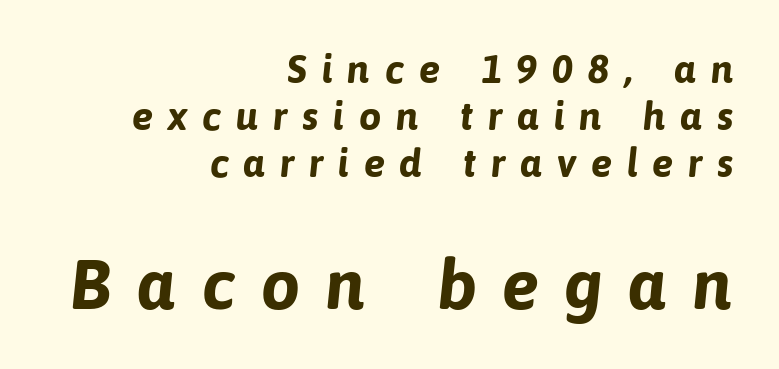
Q: Is the text bold? A: Yes.
Q: Is the typeface a serif or a sans-serif typeface? A: Sans-serif.
Q: Is the text underlined? A: No.
Q: How is the paragraph aligned? A: Right-aligned.
Q: Is the spacing between letters normal or unusually wide? A: Unusually wide.
Q: Which block of text is set in a larger size, the first (top) or the second (bottom)? A: The second (bottom) one.
Q: Width (condensed, normal, or wide)? A: Normal.
Q: Stroke contrast? A: Low.
Q: x-height? A: Medium.
Q: Monospaced? A: No.
